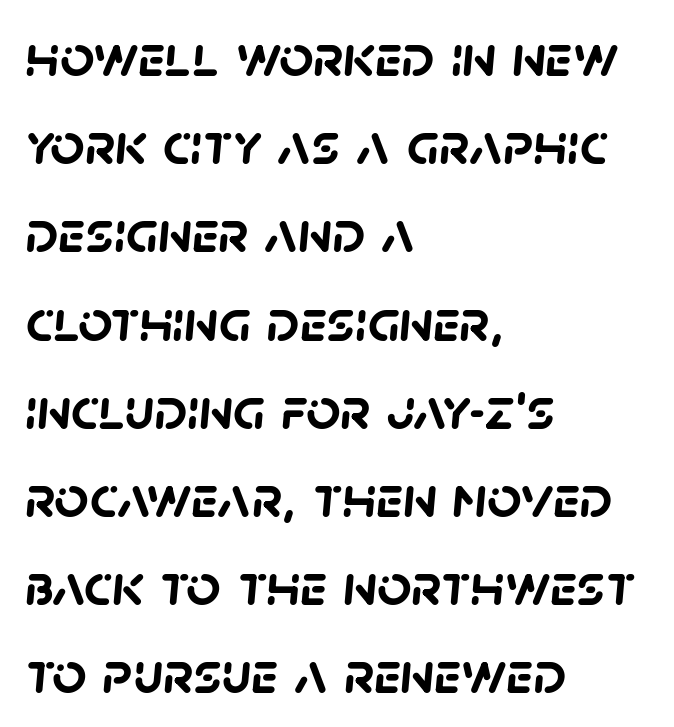
{"serif": "no", "bold": "yes", "weight": "semibold", "width": "normal", "stroke_contrast": "low", "x_height": "large", "monospaced": "no", "underline": "no", "align": "left", "line_spacing": "normal", "line_spacing_ratio": 1.47, "letter_spacing": "normal", "letter_spacing_em": 0.0, "glyph_px": 60}
